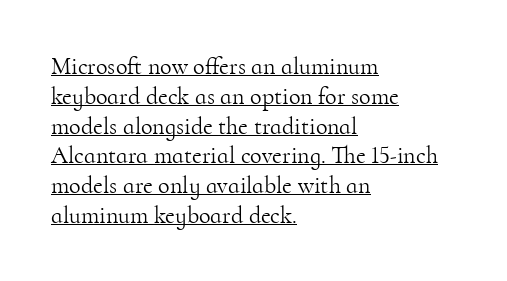
Q: Is the text bold? A: No.
Q: Is the text italic (slanted)? A: No, it is upright.
Q: Is the text underlined? A: Yes.
Q: How is the paragraph aligned? A: Left-aligned.
Q: Is the spacing between letters normal or unusually wide? A: Normal.
